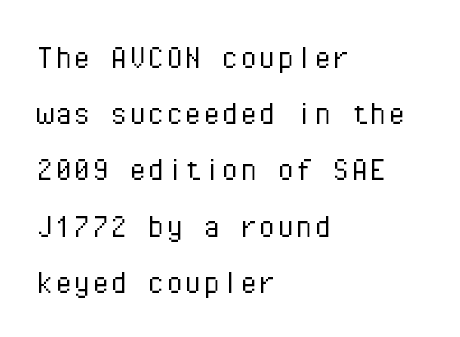
The passage shown is typed in a monospace face where columns stay perfectly aligned. Underlining? Definitely not there. Examine the stroke ends and you'll find no serifs. Counters stay open thanks to moderate or lighter strokes. What's the leading like? Ordinary, nothing unusual. These lines are set flush left with a ragged right edge.
